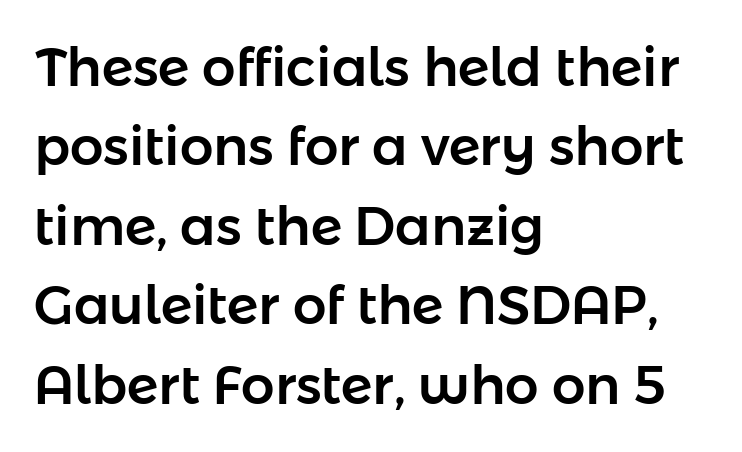
Q: Is the text italic (slanted)? A: No, it is upright.
Q: Is the typeface a serif or a sans-serif typeface? A: Sans-serif.
Q: Is the text underlined? A: No.
Q: How is the paragraph aligned? A: Left-aligned.
Q: Is the spacing between letters normal or unusually wide? A: Normal.
Q: Is the spacing between lines tight, normal or loose? A: Normal.
Q: Width (condensed, normal, or wide)? A: Normal.
Q: Stroke contrast? A: Low.
Q: x-height? A: Medium.
Q: Monospaced? A: No.
